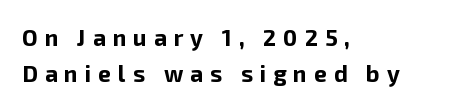
Q: Is the text bold? A: Yes.
Q: Is the text italic (slanted)? A: No, it is upright.
Q: Is the text underlined? A: No.
Q: How is the paragraph aligned? A: Left-aligned.
Q: Is the spacing between letters normal or unusually wide? A: Unusually wide.
Q: Is the spacing between lines tight, normal or loose? A: Normal.
